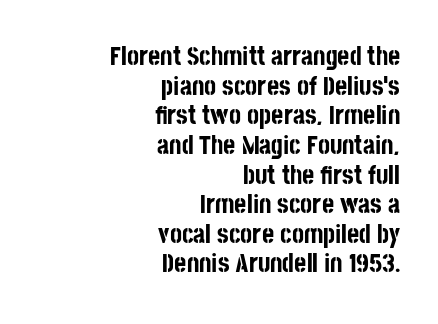
{"italic": "no", "bold": "yes", "underline": "no", "align": "right", "line_spacing": "tight", "line_spacing_ratio": 1.14, "letter_spacing": "normal", "letter_spacing_em": 0.0, "glyph_px": 26}
